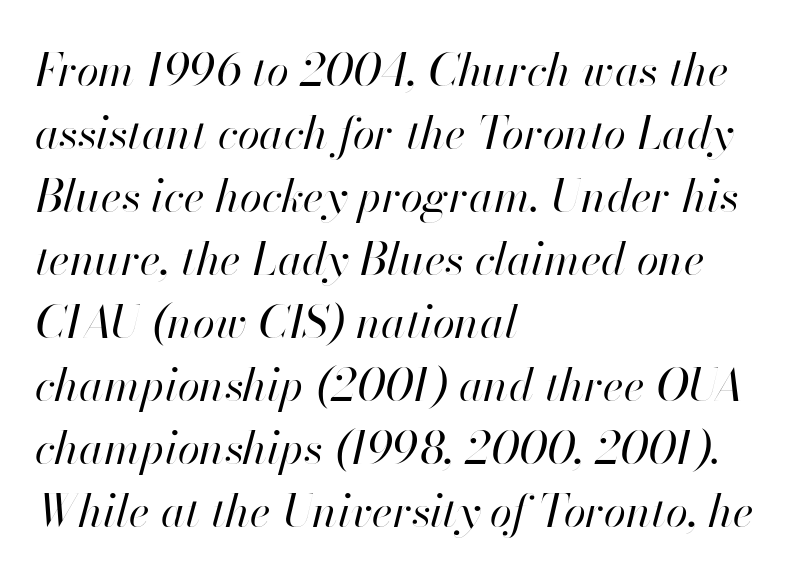
Notice how the stems are inclined rather than vertical — that's the hallmark of italics. Underlining? Definitely not there. Here the designer chose a conventional face with non-uniform glyph widths. The passage shown has conventional tracking throughout.
